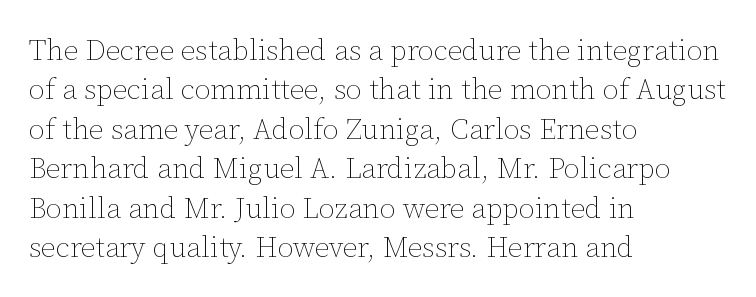
Varying glyph widths throughout — classic text-font behaviour. A clean baseline with only descenders dipping below it. The letterforms sit at book weight or below. The ragged edge is on the right, which tells us the setting is flush left. The line texture is even and compact thanks to regular tracking.
